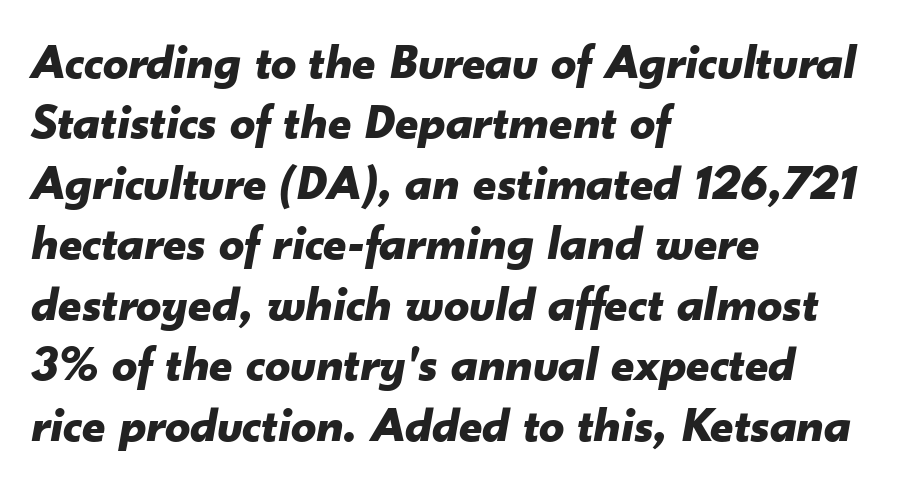
{"italic": "yes", "lean": "right", "slant_degrees": 10, "bold": "yes", "weight": "bold", "width": "normal", "stroke_contrast": "low", "x_height": "small", "monospaced": "no", "underline": "no", "align": "left", "line_spacing_ratio": 1.21, "letter_spacing": "normal", "letter_spacing_em": 0.0, "glyph_px": 50}
